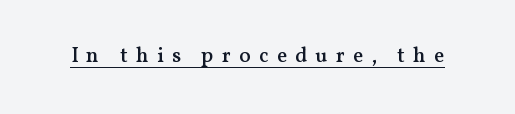
{"italic": "no", "bold": "semi", "underline": "yes", "letter_spacing": "wide", "letter_spacing_em": 0.39, "glyph_px": 21}
